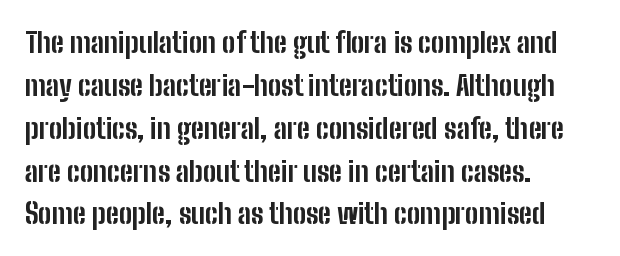
Q: Is the text bold? A: Yes.
Q: Is the text italic (slanted)? A: No, it is upright.
Q: Is the typeface a serif or a sans-serif typeface? A: Sans-serif.
Q: Is the text underlined? A: No.
Q: How is the paragraph aligned? A: Left-aligned.
Q: Is the spacing between letters normal or unusually wide? A: Normal.
Q: Is the spacing between lines tight, normal or loose? A: Normal.
Q: Width (condensed, normal, or wide)? A: Condensed.
Q: Stroke contrast? A: Low.
Q: x-height? A: Medium.
Q: Monospaced? A: No.
